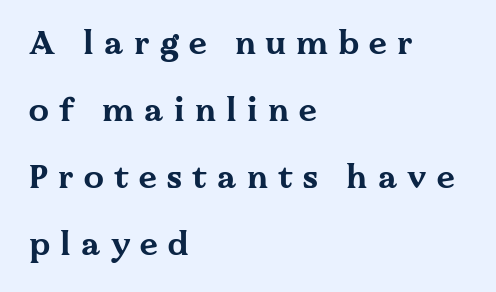
The image shows 32 px bold, wide serif type, upright; set left-aligned, loose line spacing (2.09x), unusually wide letter spacing (+0.32 em), not underlined; medium stroke contrast and a medium x-height.
